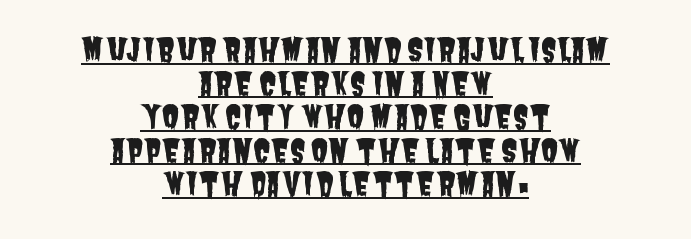
{"serif": "no", "width": "condensed", "stroke_contrast": "low", "x_height": "large", "monospaced": "no", "underline": "yes", "align": "center", "line_spacing": "tight", "line_spacing_ratio": 1.05, "letter_spacing": "normal", "letter_spacing_em": 0.0, "glyph_px": 32}
